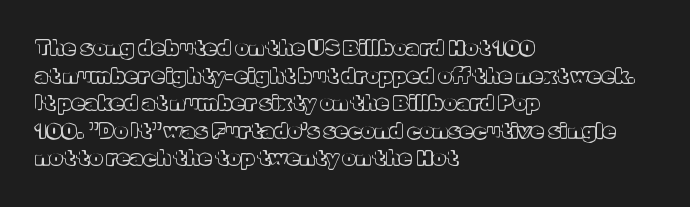
The image shows 21 px text type, upright; set left-aligned, normal line spacing (1.31x), normal letter spacing, not underlined.
